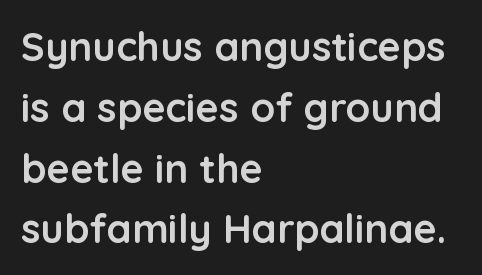
Q: Is the text bold? A: Yes.
Q: Is the text italic (slanted)? A: No, it is upright.
Q: Is the typeface a serif or a sans-serif typeface? A: Sans-serif.
Q: Is the text underlined? A: No.
Q: How is the paragraph aligned? A: Left-aligned.
Q: Is the spacing between letters normal or unusually wide? A: Normal.
Q: Is the spacing between lines tight, normal or loose? A: Normal.
Q: Width (condensed, normal, or wide)? A: Normal.
Q: Stroke contrast? A: Low.
Q: x-height? A: Medium.
Q: Monospaced? A: No.
